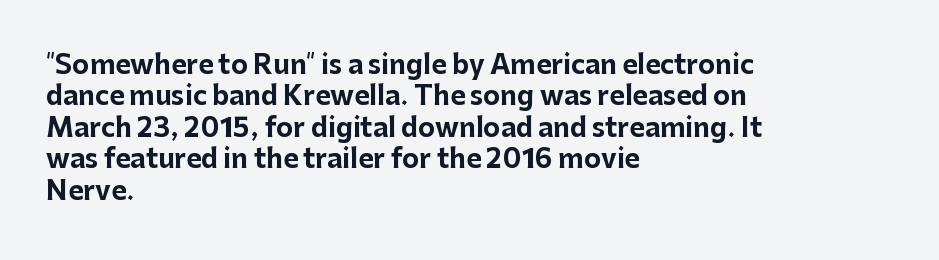
The image shows 26 px bold type, upright; set left-aligned, line spacing 1.21x, normal letter spacing, not underlined.
